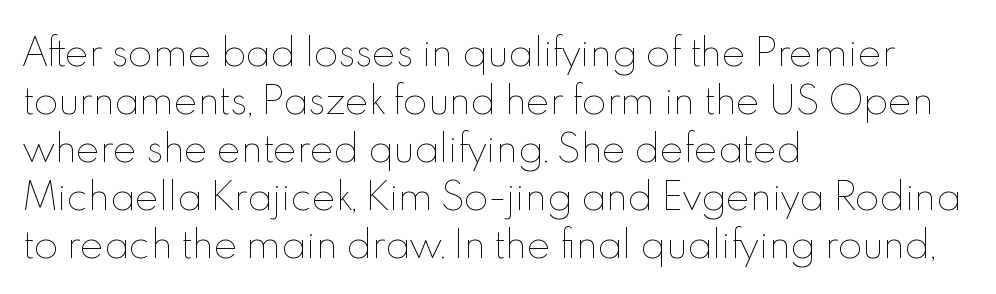
Q: Is the text bold? A: No.
Q: Is the text italic (slanted)? A: No, it is upright.
Q: Is the text underlined? A: No.
Q: How is the paragraph aligned? A: Left-aligned.
Q: Is the spacing between letters normal or unusually wide? A: Normal.
Q: Is the spacing between lines tight, normal or loose? A: Normal.
Q: Width (condensed, normal, or wide)? A: Normal.
Q: x-height? A: Small.
Q: Monospaced? A: No.
